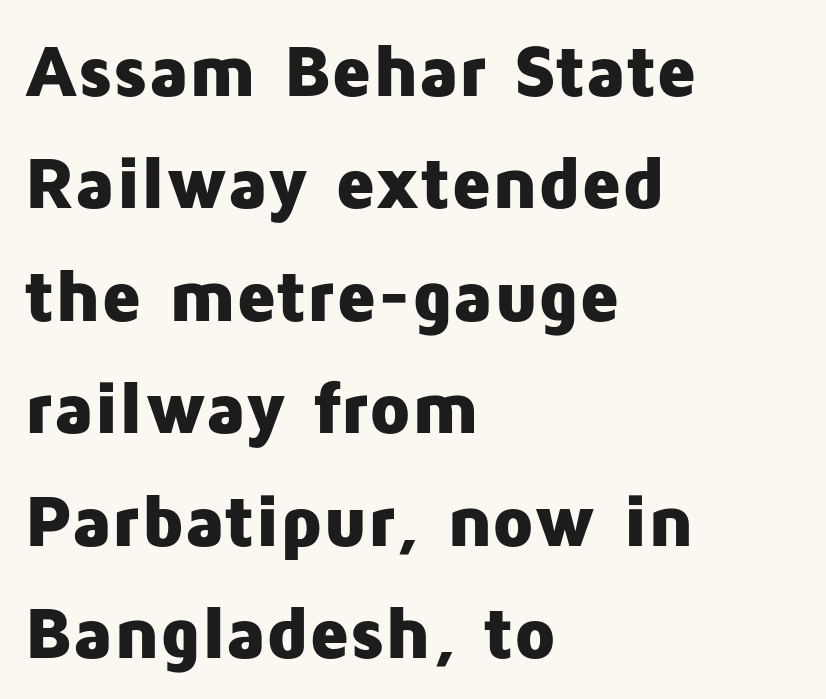
Q: Is the text bold? A: Yes.
Q: Is the text italic (slanted)? A: No, it is upright.
Q: Is the typeface a serif or a sans-serif typeface? A: Sans-serif.
Q: Is the text underlined? A: No.
Q: How is the paragraph aligned? A: Left-aligned.
Q: Is the spacing between letters normal or unusually wide? A: Normal.
Q: Is the spacing between lines tight, normal or loose? A: Normal.
Q: Width (condensed, normal, or wide)? A: Normal.
Q: Stroke contrast? A: Low.
Q: x-height? A: Medium.
Q: Monospaced? A: No.
